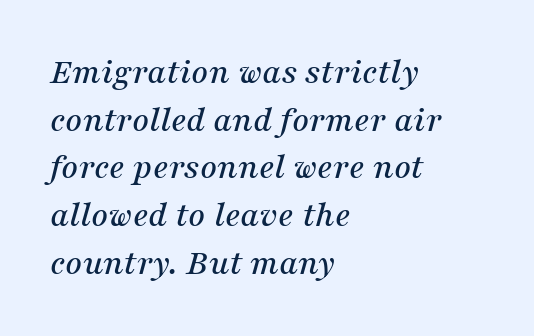
{"serif": "yes", "italic": "yes", "lean": "right", "slant_degrees": 16, "width": "normal", "stroke_contrast": "medium", "x_height": "medium", "monospaced": "no", "underline": "no", "align": "left", "line_spacing": "normal", "line_spacing_ratio": 1.29, "letter_spacing": "normal", "letter_spacing_em": 0.0, "glyph_px": 37}
